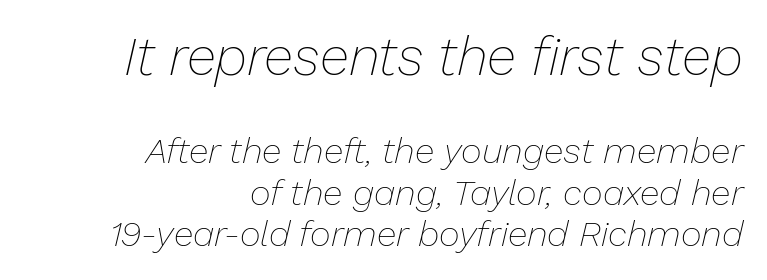
This is oblique type, the kind used for emphasis or titles. The specimen omits any rule beneath the text block's lines. Each line ends at the same right margin while the left side varies. The typesetting does not lean heavy: it is not bold. Top chunk: large. Bottom chunk: small. You could barely slide anything between these rows.
